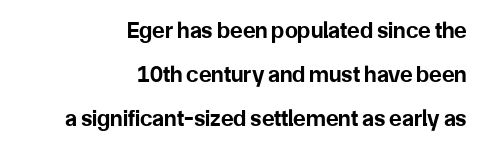
Q: Is the text bold? A: Yes.
Q: Is the text italic (slanted)? A: No, it is upright.
Q: Is the text underlined? A: No.
Q: How is the paragraph aligned? A: Right-aligned.
Q: Is the spacing between letters normal or unusually wide? A: Normal.
Q: Is the spacing between lines tight, normal or loose? A: Loose.
